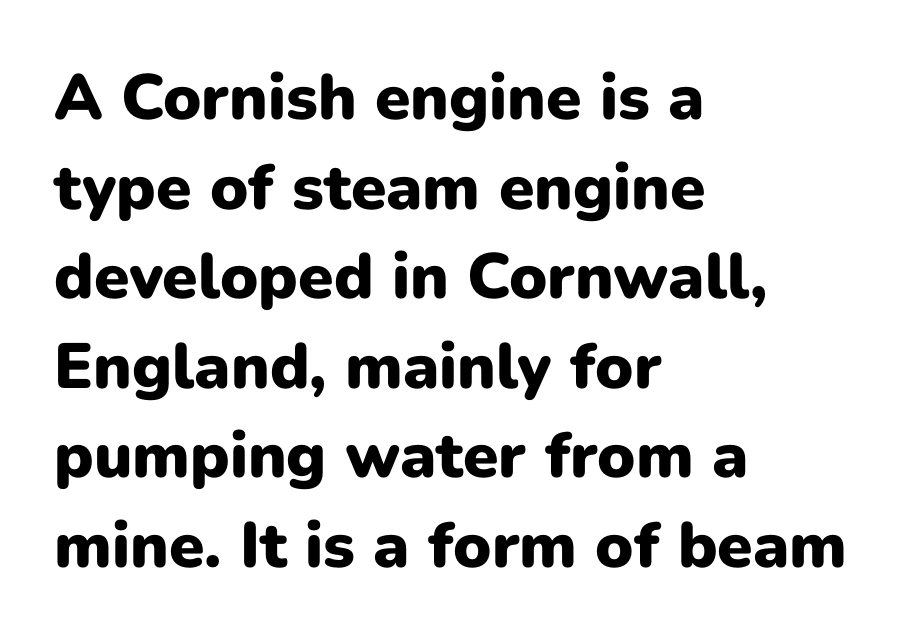
Q: Is the text bold? A: Yes.
Q: Is the text italic (slanted)? A: No, it is upright.
Q: Is the typeface a serif or a sans-serif typeface? A: Sans-serif.
Q: Is the text underlined? A: No.
Q: How is the paragraph aligned? A: Left-aligned.
Q: Is the spacing between letters normal or unusually wide? A: Normal.
Q: Is the spacing between lines tight, normal or loose? A: Normal.
Q: Width (condensed, normal, or wide)? A: Normal.
Q: Stroke contrast? A: Low.
Q: x-height? A: Medium.
Q: Monospaced? A: No.
